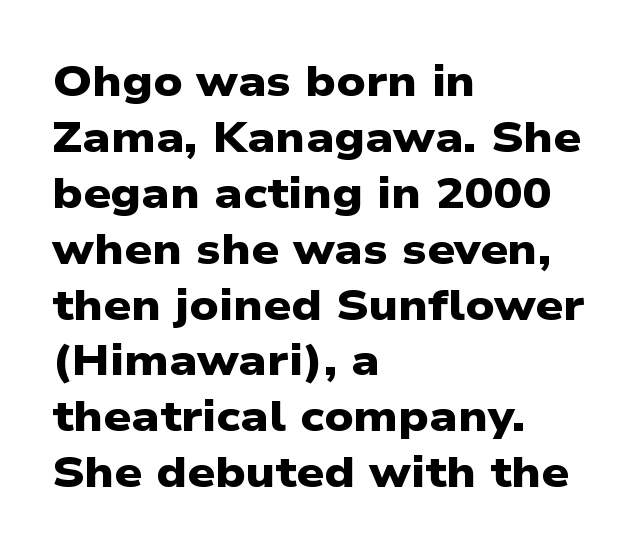
The image shows 43 px heavy, wide sans-serif type; set left-aligned, normal line spacing (1.3x), normal letter spacing, not underlined; low stroke contrast and a medium x-height.
